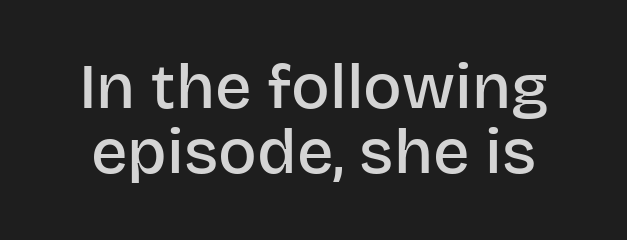
{"serif": "no", "italic": "no", "bold": "semi", "weight": "semibold", "width": "normal", "stroke_contrast": "low", "x_height": "large", "monospaced": "no", "underline": "no", "line_spacing": "tight", "line_spacing_ratio": 1.02, "letter_spacing": "normal", "letter_spacing_em": 0.0, "glyph_px": 64}
